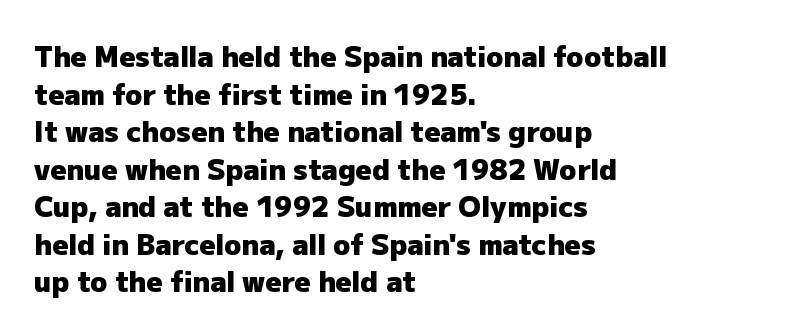
Q: Is the text bold? A: Yes.
Q: Is the text italic (slanted)? A: No, it is upright.
Q: Is the typeface a serif or a sans-serif typeface? A: Sans-serif.
Q: Is the text underlined? A: No.
Q: How is the paragraph aligned? A: Left-aligned.
Q: Is the spacing between letters normal or unusually wide? A: Normal.
Q: Is the spacing between lines tight, normal or loose? A: Normal.
Q: Width (condensed, normal, or wide)? A: Normal.
Q: Stroke contrast? A: Low.
Q: x-height? A: Medium.
Q: Monospaced? A: No.
